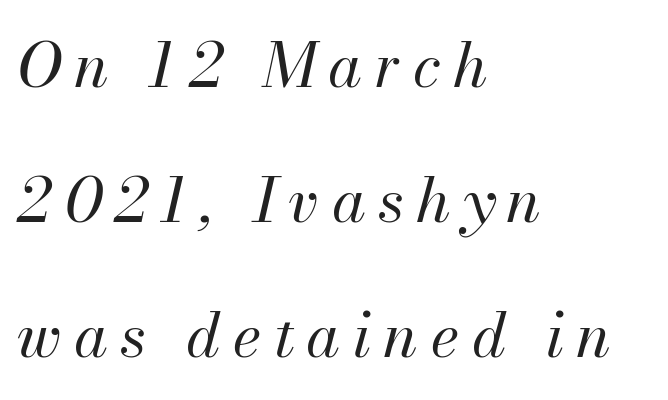
Q: Is the text bold? A: No.
Q: Is the text italic (slanted)? A: Yes, it leans right by about 13 degrees.
Q: Is the text underlined? A: No.
Q: How is the paragraph aligned? A: Left-aligned.
Q: Is the spacing between letters normal or unusually wide? A: Unusually wide.
Q: Is the spacing between lines tight, normal or loose? A: Loose.
Q: Width (condensed, normal, or wide)? A: Normal.
Q: Stroke contrast? A: Medium.
Q: x-height? A: Small.
Q: Monospaced? A: No.
